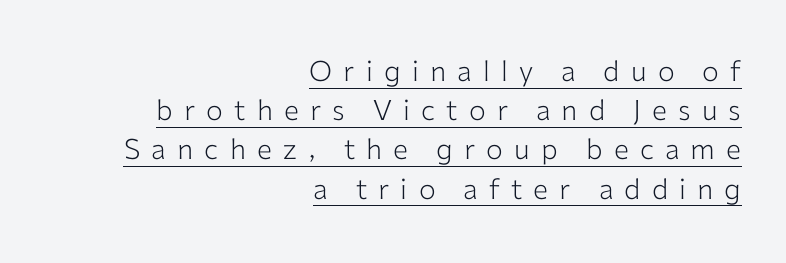
Q: Is the text bold? A: No.
Q: Is the text italic (slanted)? A: No, it is upright.
Q: Is the typeface a serif or a sans-serif typeface? A: Sans-serif.
Q: Is the text underlined? A: Yes.
Q: How is the paragraph aligned? A: Right-aligned.
Q: Is the spacing between letters normal or unusually wide? A: Unusually wide.
Q: Is the spacing between lines tight, normal or loose? A: Normal.
Q: Width (condensed, normal, or wide)? A: Normal.
Q: Stroke contrast? A: Low.
Q: x-height? A: Medium.
Q: Monospaced? A: No.
